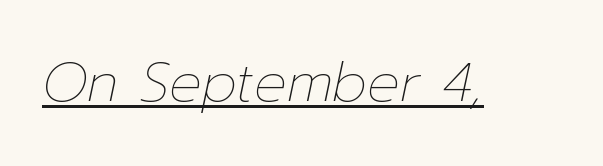
The gaps between neighbouring characters are ordinary and unremarkable. The text carries the slant typical of an italic or oblique font. Each stroke keeps to a modest, everyday thickness or less. What decoration does the sample have? An underline.
